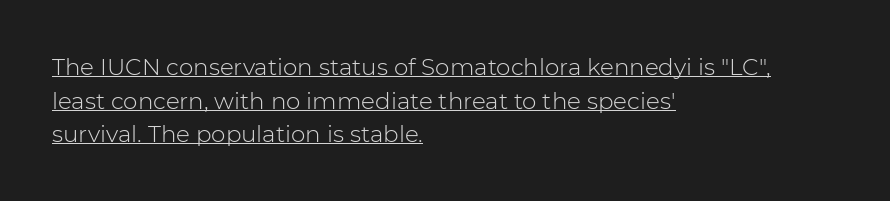
{"italic": "no", "bold": "no", "underline": "yes", "align": "left", "line_spacing": "normal", "line_spacing_ratio": 1.46, "letter_spacing": "normal", "letter_spacing_em": 0.0, "glyph_px": 23}
